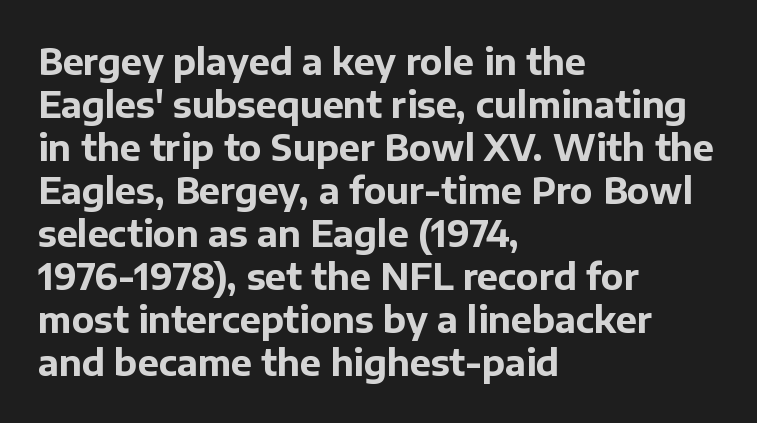
Reading down the block, your eye returns to a fixed left position each line. When letters stand straight like this, we call the style roman or upright. Each row of text sits above clean, open space. Grotesque or geometric, the face here clearly has no serifs. No extra tracking has been applied to these lines.
